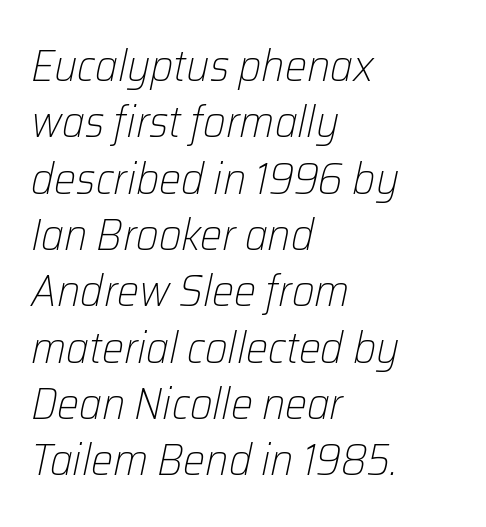
The letters advance in unequal steps, a hallmark of proportional type. Compared with a centered layout, this one pins lines to the left instead. Notice how descenders clear the ascenders below comfortably — that's standard leading. Tall strokes in this sample are angled rather than plumb. Bold? No — there's no thickening of the strokes. This sample uses plain, unmodified letter spacing.
